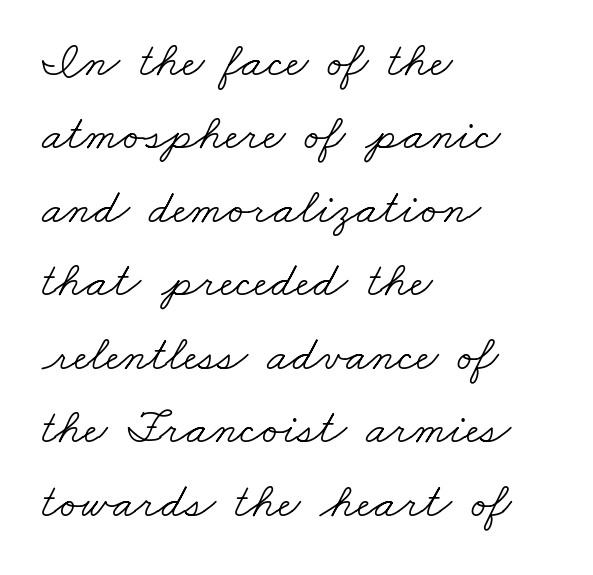
The designer went with a serif here, giving each stem small feet. Words float on clear page, feet unadorned. A student would call this left alignment; a typographer would say flush left, rag right. Characters follow at the spacing the type designer built in. These lines sit exactly where default settings would place them.
